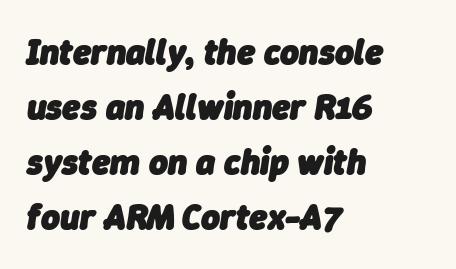
{"italic": "yes", "lean": "right", "slant_degrees": 9, "bold": "yes", "weight": "heavy", "width": "normal", "stroke_contrast": "low", "x_height": "medium", "monospaced": "no", "underline": "no", "align": "left", "line_spacing": "normal", "line_spacing_ratio": 1.53, "letter_spacing": "normal", "letter_spacing_em": 0.0, "glyph_px": 36}
